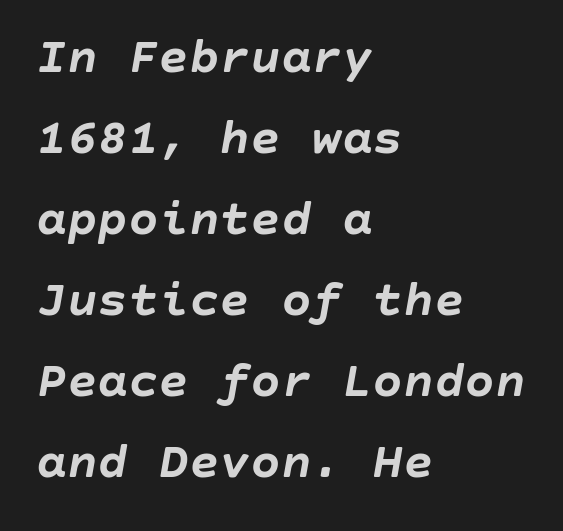
{"italic": "yes", "lean": "right", "slant_degrees": 10, "bold": "yes", "weight": "semibold", "width": "normal", "stroke_contrast": "low", "x_height": "large", "underline": "no", "align": "left", "line_spacing": "normal", "line_spacing_ratio": 1.59, "letter_spacing": "normal", "letter_spacing_em": 0.0, "glyph_px": 51}
